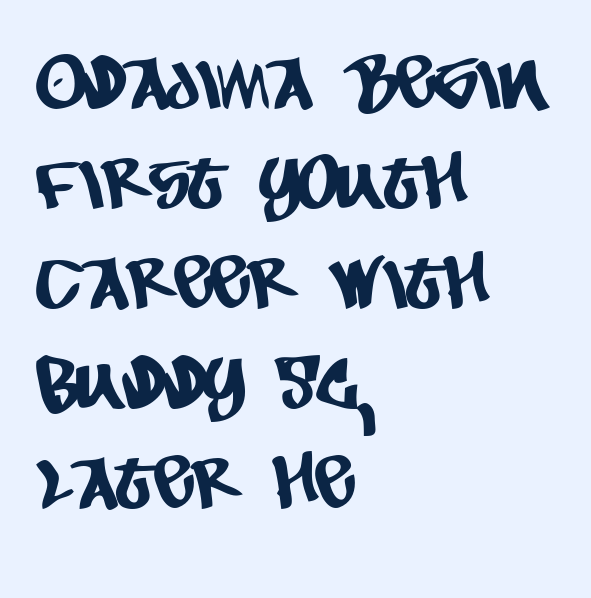
Q: Is the typeface a serif or a sans-serif typeface? A: Sans-serif.
Q: Is the text underlined? A: No.
Q: How is the paragraph aligned? A: Left-aligned.
Q: Is the spacing between letters normal or unusually wide? A: Normal.
Q: Is the spacing between lines tight, normal or loose? A: Normal.
Q: Width (condensed, normal, or wide)? A: Condensed.
Q: Stroke contrast? A: Low.
Q: x-height? A: Large.
Q: Monospaced? A: No.
